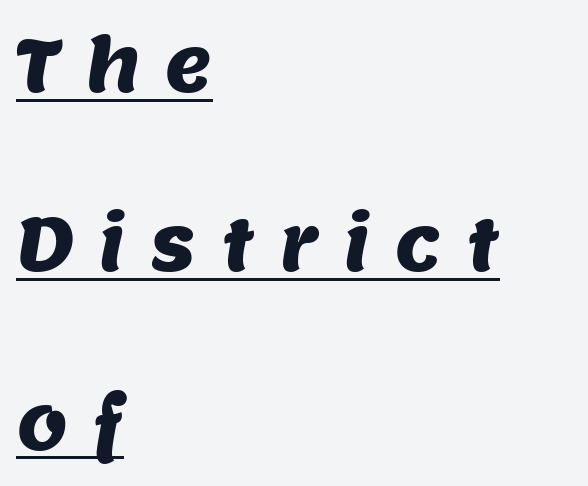
Q: Is the typeface a serif or a sans-serif typeface? A: Sans-serif.
Q: Is the text underlined? A: Yes.
Q: How is the paragraph aligned? A: Left-aligned.
Q: Is the spacing between letters normal or unusually wide? A: Unusually wide.
Q: Is the spacing between lines tight, normal or loose? A: Loose.
Q: Width (condensed, normal, or wide)? A: Normal.
Q: Stroke contrast? A: Medium.
Q: x-height? A: Large.
Q: Monospaced? A: No.
